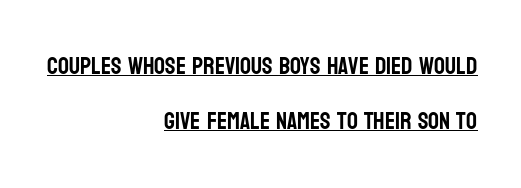
The image shows 24 px text type, upright; set right-aligned, loose line spacing (2.29x), normal letter spacing, underlined.
